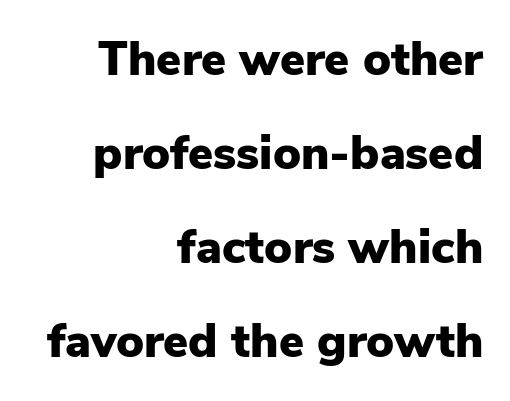
Q: Is the text bold? A: Yes.
Q: Is the text italic (slanted)? A: No, it is upright.
Q: Is the typeface a serif or a sans-serif typeface? A: Sans-serif.
Q: Is the text underlined? A: No.
Q: How is the paragraph aligned? A: Right-aligned.
Q: Is the spacing between letters normal or unusually wide? A: Normal.
Q: Is the spacing between lines tight, normal or loose? A: Loose.
Q: Width (condensed, normal, or wide)? A: Normal.
Q: Stroke contrast? A: Low.
Q: x-height? A: Medium.
Q: Monospaced? A: No.
